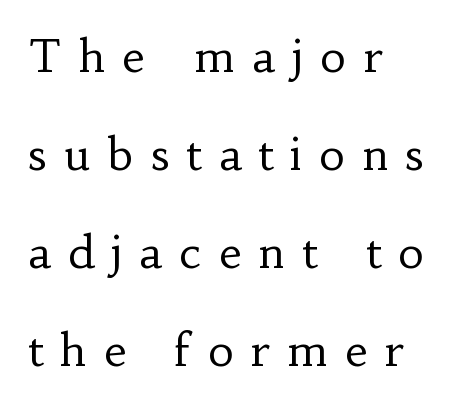
Does extra space separate the letters? Yes, quite a lot of it. Do the letters lean? They stand straight. Underlining? Definitely not there. The glyphs in this specimen are seriffed. Does the leading feel generous? Absolutely, it's lavish. Compared with a typical body face, this is equally light or lighter still.
